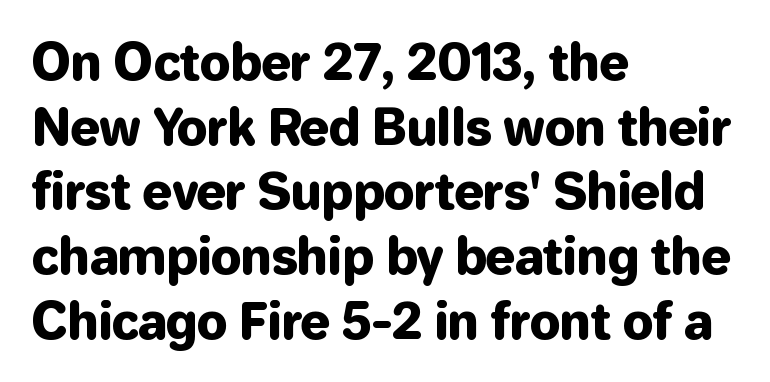
This sample uses an upright cut, with every glyph sitting square on the baseline. Vertical spacing — default. Observe the absence of serifs on each vertical stroke in this sample. The paragraph has a hard left edge and a soft right edge. A clean baseline with only descenders dipping below it. This rendering leaves character spacing at its baseline value.
